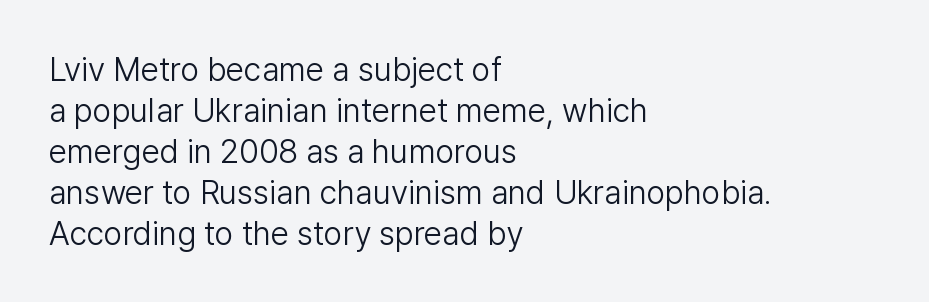
Q: Is the text bold? A: No.
Q: Is the text italic (slanted)? A: No, it is upright.
Q: Is the typeface a serif or a sans-serif typeface? A: Sans-serif.
Q: Is the text underlined? A: No.
Q: How is the paragraph aligned? A: Left-aligned.
Q: Is the spacing between letters normal or unusually wide? A: Normal.
Q: Width (condensed, normal, or wide)? A: Normal.
Q: Stroke contrast? A: Low.
Q: x-height? A: Medium.
Q: Monospaced? A: No.
